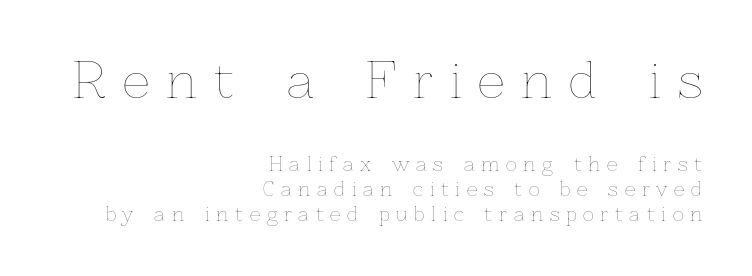
{"italic": "no", "bold": "no", "weight": "thin", "width": "normal", "stroke_contrast": "low", "x_height": "medium", "monospaced": "no", "underline": "no", "align": "right", "line_spacing": "normal", "line_spacing_ratio": 1.32, "letter_spacing": "wide", "letter_spacing_em": 0.35, "larger_block": "first", "size_ratio": 2.53, "glyph_px": 48}
